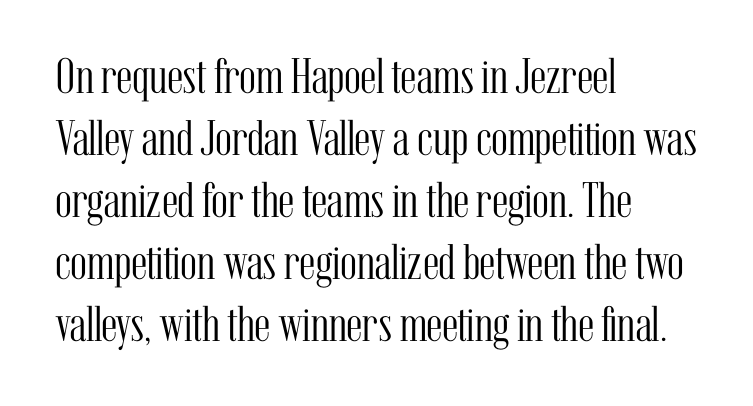
The image shows 50 px light, condensed serif type, upright; set left-aligned, line spacing 1.24x, normal letter spacing, not underlined; medium stroke contrast and a medium x-height.
